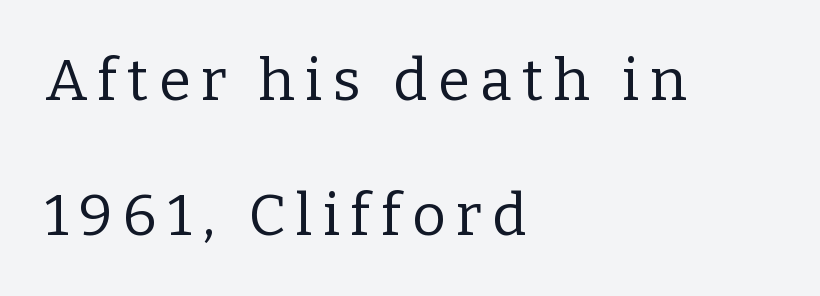
{"serif": "yes", "italic": "no", "bold": "no", "weight": "regular", "width": "normal", "stroke_contrast": "low", "x_height": "medium", "monospaced": "no", "underline": "no", "align": "left", "line_spacing": "loose", "line_spacing_ratio": 2.32, "glyph_px": 58}
